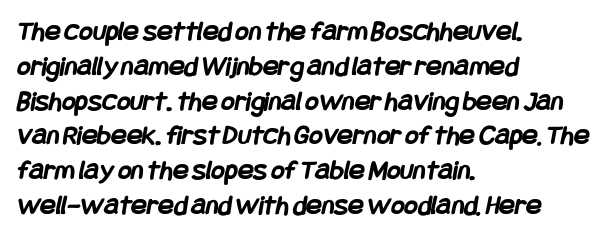
Q: Is the text bold? A: Yes.
Q: Is the typeface a serif or a sans-serif typeface? A: Sans-serif.
Q: Is the text underlined? A: No.
Q: How is the paragraph aligned? A: Left-aligned.
Q: Is the spacing between letters normal or unusually wide? A: Normal.
Q: Width (condensed, normal, or wide)? A: Condensed.
Q: Stroke contrast? A: Low.
Q: x-height? A: Large.
